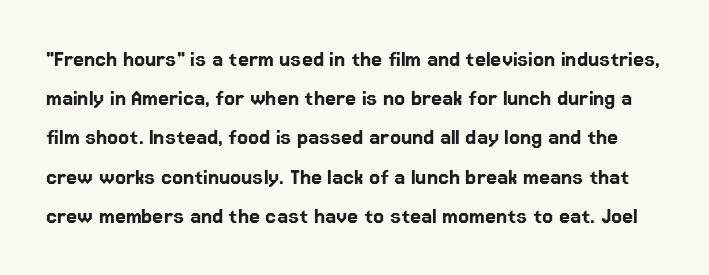
The image shows 25 px text type, upright; set normal line spacing (1.57x), normal letter spacing, not underlined.
